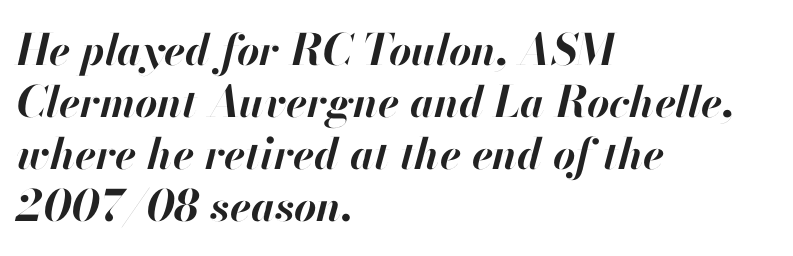
{"italic": "yes", "lean": "right", "slant_degrees": 13, "bold": "yes", "weight": "bold", "width": "normal", "stroke_contrast": "high", "x_height": "small", "monospaced": "no", "underline": "no", "align": "left", "line_spacing_ratio": 1.21, "letter_spacing": "normal", "letter_spacing_em": 0.0, "glyph_px": 43}
